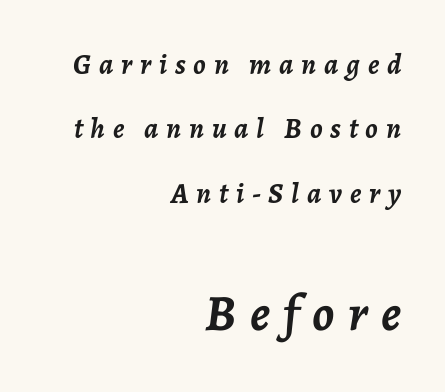
Q: Is the text bold? A: Yes.
Q: Is the text italic (slanted)? A: Yes, it leans right by about 7 degrees.
Q: Is the text underlined? A: No.
Q: How is the paragraph aligned? A: Right-aligned.
Q: Is the spacing between letters normal or unusually wide? A: Unusually wide.
Q: Is the spacing between lines tight, normal or loose? A: Loose.
Q: Which block of text is set in a larger size, the first (top) or the second (bottom)? A: The second (bottom) one.
Q: Width (condensed, normal, or wide)? A: Normal.
Q: Stroke contrast? A: Low.
Q: x-height? A: Medium.
Q: Monospaced? A: No.
